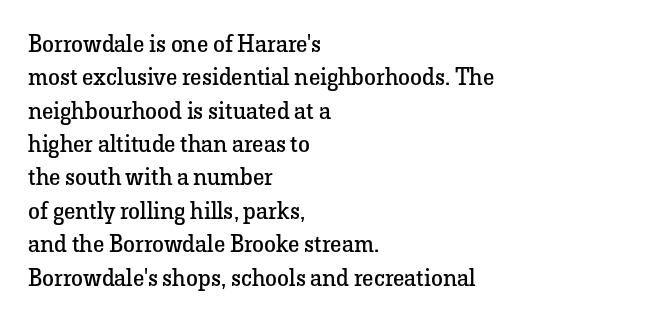
The letterforms sit at book weight or below. Posture: straight, roman, zero tilt. Tracking value appears to be zero — textbook default spacing. The passage shown stacks its lines at a standard gap. Is the block centered? No — it sits flush against the left margin. The foot of each line stays bare and open.
